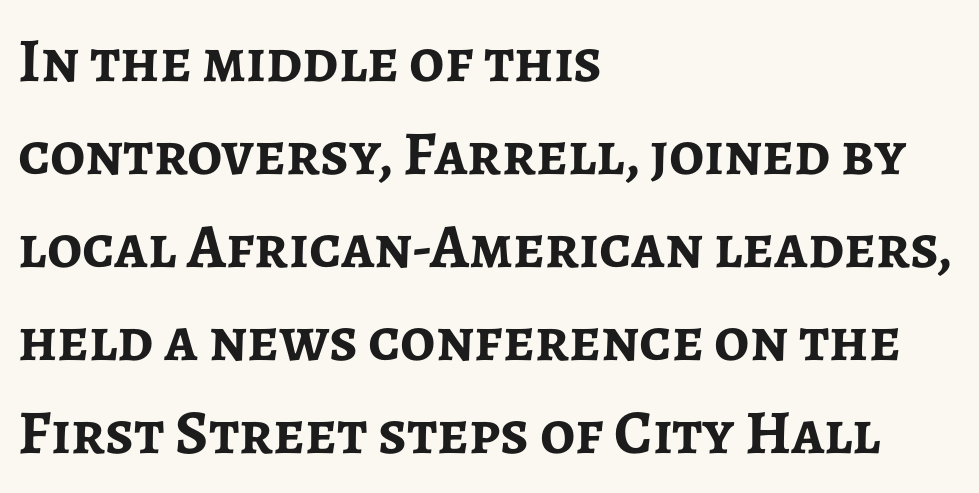
Serifs: no, the terminals of the letterforms are clean. The block of text has a typical density, with ordinary space between rows. Note the varied advance widths — an 'i' is clearly narrower than an 'm'. Where is the straight margin? On the left.
